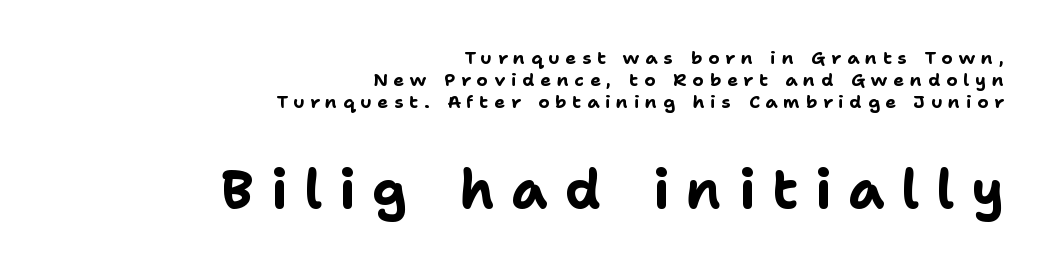
Q: Is the text bold? A: Yes.
Q: Is the text italic (slanted)? A: No, it is upright.
Q: Is the typeface a serif or a sans-serif typeface? A: Sans-serif.
Q: Is the text underlined? A: No.
Q: How is the paragraph aligned? A: Right-aligned.
Q: Is the spacing between letters normal or unusually wide? A: Unusually wide.
Q: Which block of text is set in a larger size, the first (top) or the second (bottom)? A: The second (bottom) one.
Q: Width (condensed, normal, or wide)? A: Normal.
Q: Stroke contrast? A: Low.
Q: x-height? A: Medium.
Q: Monospaced? A: No.
